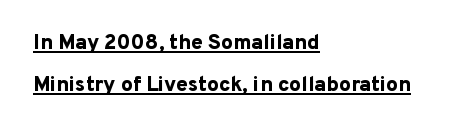
Q: Is the text bold? A: Yes.
Q: Is the text italic (slanted)? A: No, it is upright.
Q: Is the text underlined? A: Yes.
Q: How is the paragraph aligned? A: Left-aligned.
Q: Is the spacing between letters normal or unusually wide? A: Normal.
Q: Is the spacing between lines tight, normal or loose? A: Loose.
